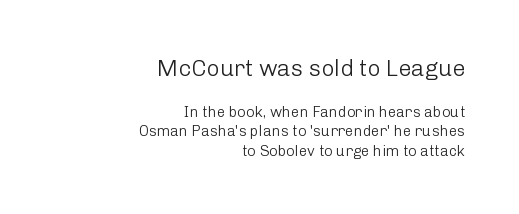
Does the copy run flush right? Yes — the right margin is perfectly even. A light-to-regular cut is what we see here. Honestly, the row spacing looks completely unremarkable. The more generous point size was reserved for the upper chunk. Words float on clear page, feet unadorned. In terms of letterspacing, this is plain default setting.
